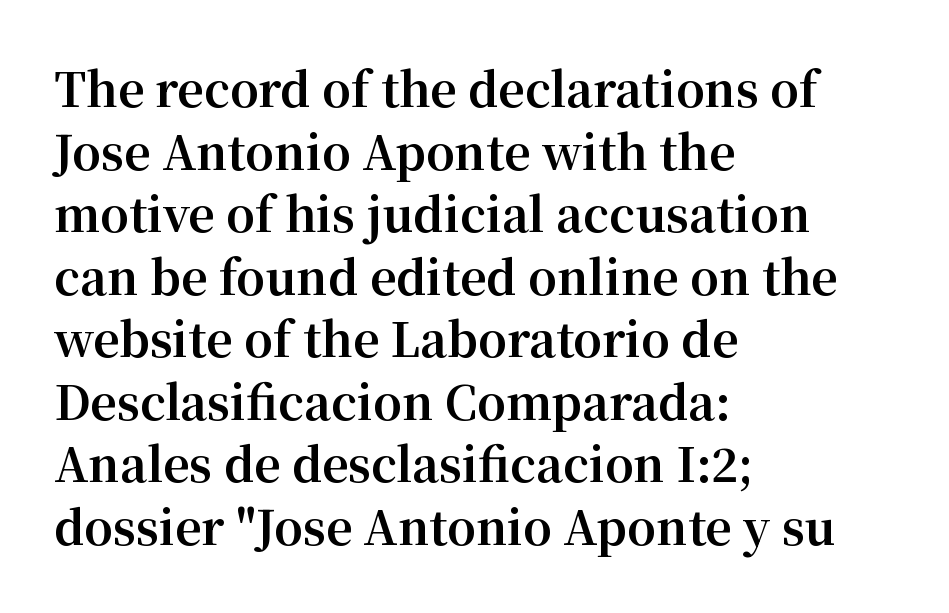
Q: Is the text bold? A: Yes.
Q: Is the text italic (slanted)? A: No, it is upright.
Q: Is the typeface a serif or a sans-serif typeface? A: Serif.
Q: Is the text underlined? A: No.
Q: How is the paragraph aligned? A: Left-aligned.
Q: Is the spacing between letters normal or unusually wide? A: Normal.
Q: Is the spacing between lines tight, normal or loose? A: Normal.
Q: Width (condensed, normal, or wide)? A: Normal.
Q: Stroke contrast? A: Medium.
Q: x-height? A: Medium.
Q: Monospaced? A: No.
